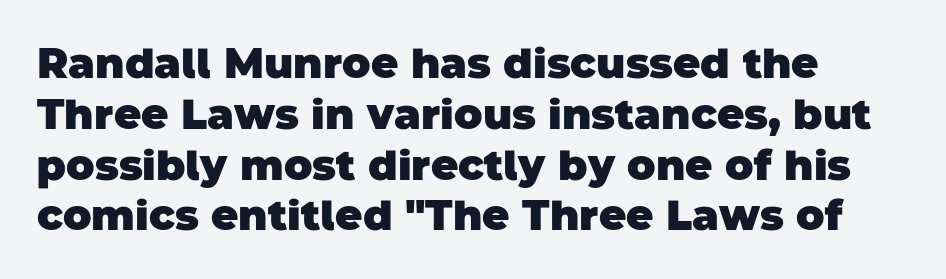
Q: Is the text bold? A: Yes.
Q: Is the typeface a serif or a sans-serif typeface? A: Sans-serif.
Q: Is the text underlined? A: No.
Q: How is the paragraph aligned? A: Left-aligned.
Q: Is the spacing between letters normal or unusually wide? A: Normal.
Q: Width (condensed, normal, or wide)? A: Normal.
Q: Stroke contrast? A: Low.
Q: x-height? A: Large.
Q: Monospaced? A: No.
